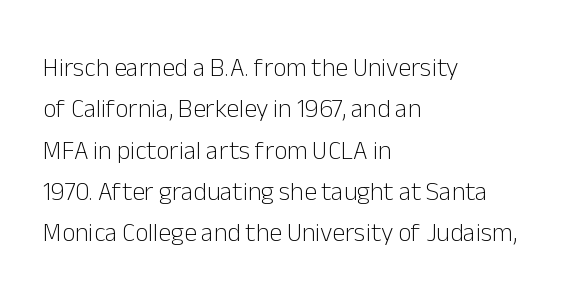
{"italic": "no", "bold": "no", "underline": "no", "align": "left", "line_spacing": "normal", "line_spacing_ratio": 1.59, "letter_spacing": "normal", "letter_spacing_em": 0.0, "glyph_px": 26}
